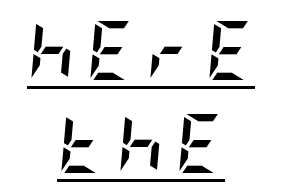
The image shows 59 px semibold, condensed type, italic (leaning right); set centered, normal line spacing (1.57x), underlined; low stroke contrast and a large x-height.
